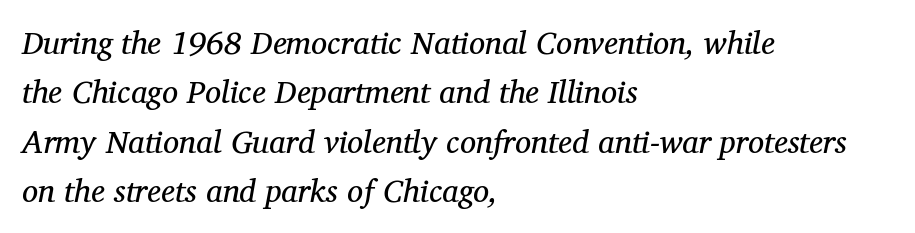
The passage shown is typed in a proportional face where columns would drift. Reading down the column, the eye jumps a familiar distance to each next line. A typesetter would mark this as italic. How are the letters spaced? Ordinarily, with no added tracking. Observe the serifs anchoring each vertical stroke in this sample. Words float on clear page, feet unadorned.
